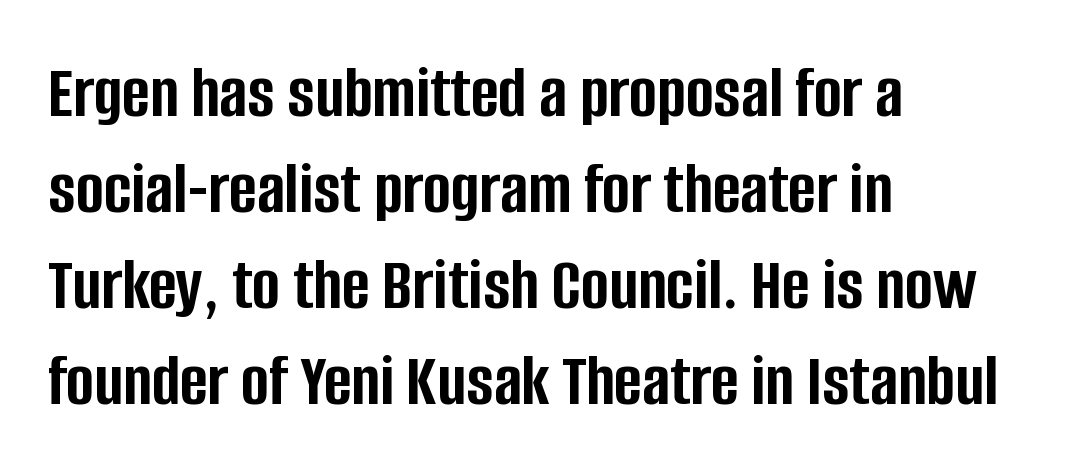
The image shows 75 px semibold, condensed sans-serif type, upright; set left-aligned, normal line spacing (1.28x), normal letter spacing, not underlined; low stroke contrast and a large x-height.
